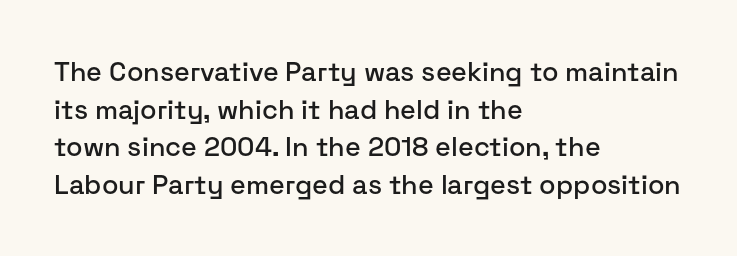
{"italic": "no", "underline": "no", "align": "left", "line_spacing": "normal", "line_spacing_ratio": 1.39, "letter_spacing": "normal", "letter_spacing_em": 0.0, "glyph_px": 27}
